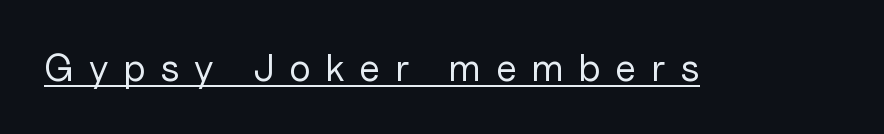
{"serif": "no", "italic": "no", "bold": "no", "weight": "regular", "width": "normal", "stroke_contrast": "low", "x_height": "medium", "monospaced": "no", "underline": "yes", "letter_spacing": "wide", "letter_spacing_em": 0.39, "glyph_px": 38}
